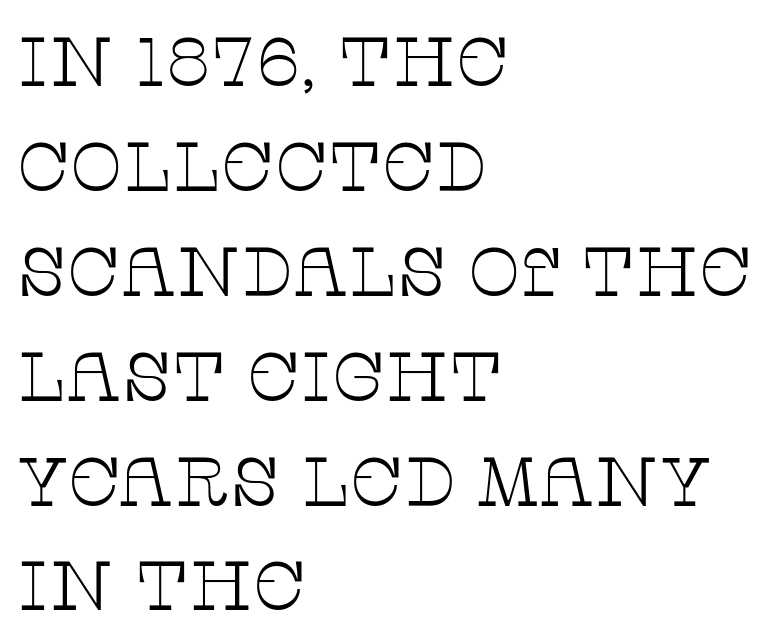
Visually the block forms a straight wall on the left and a jagged coastline on the right. To sum up the face: it has serifs. Check under the words: just untouched page. Is there any slant? The stems are plumb. This sample uses plain, unmodified letter spacing. Regarding leading, the lines here are spaced in the standard way.
